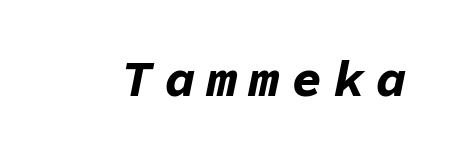
Q: Is the text bold? A: Yes.
Q: Is the text italic (slanted)? A: Yes, it leans right by about 11 degrees.
Q: Is the text underlined? A: No.
Q: Is the spacing between letters normal or unusually wide? A: Unusually wide.
Q: Width (condensed, normal, or wide)? A: Normal.
Q: Stroke contrast? A: Low.
Q: x-height? A: Medium.
Q: Monospaced? A: Yes.
